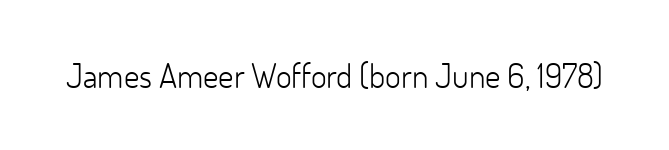
Q: Is the text bold? A: No.
Q: Is the text italic (slanted)? A: No, it is upright.
Q: Is the typeface a serif or a sans-serif typeface? A: Sans-serif.
Q: Is the text underlined? A: No.
Q: Is the spacing between letters normal or unusually wide? A: Normal.
Q: Width (condensed, normal, or wide)? A: Normal.
Q: Stroke contrast? A: Low.
Q: x-height? A: Small.
Q: Monospaced? A: No.
